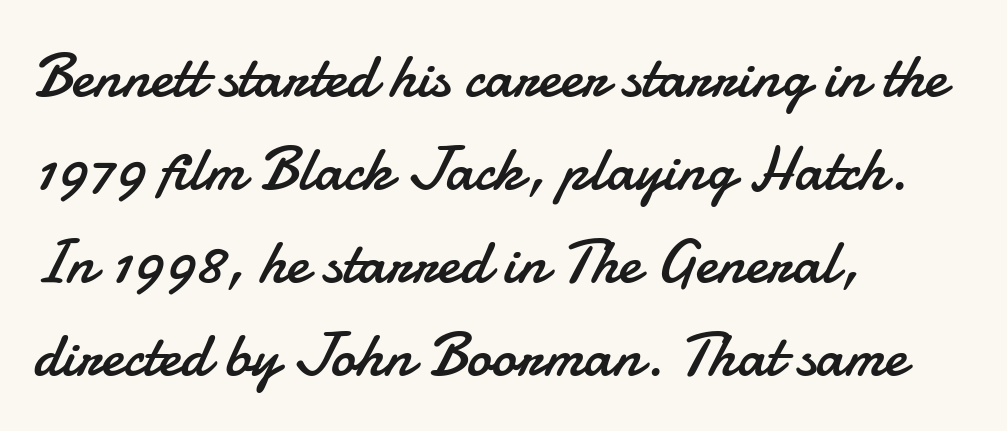
The image shows 62 px regular-weight sans-serif type; set left-aligned, normal line spacing (1.5x), normal letter spacing, not underlined; low stroke contrast and a small x-height.
